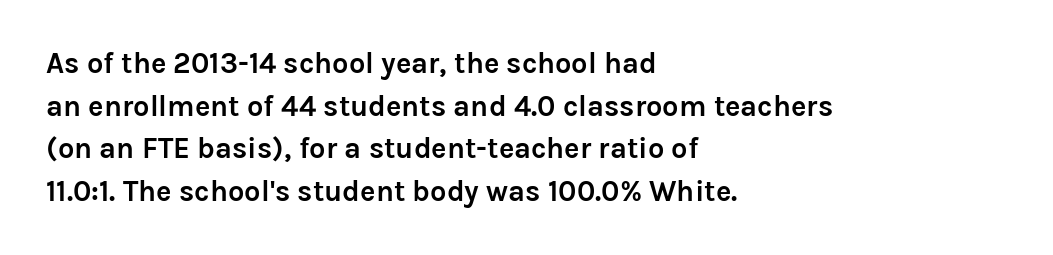
The image shows 29 px semibold sans-serif type, upright; set left-aligned, normal line spacing (1.47x), normal letter spacing, not underlined; low stroke contrast and a medium x-height.
